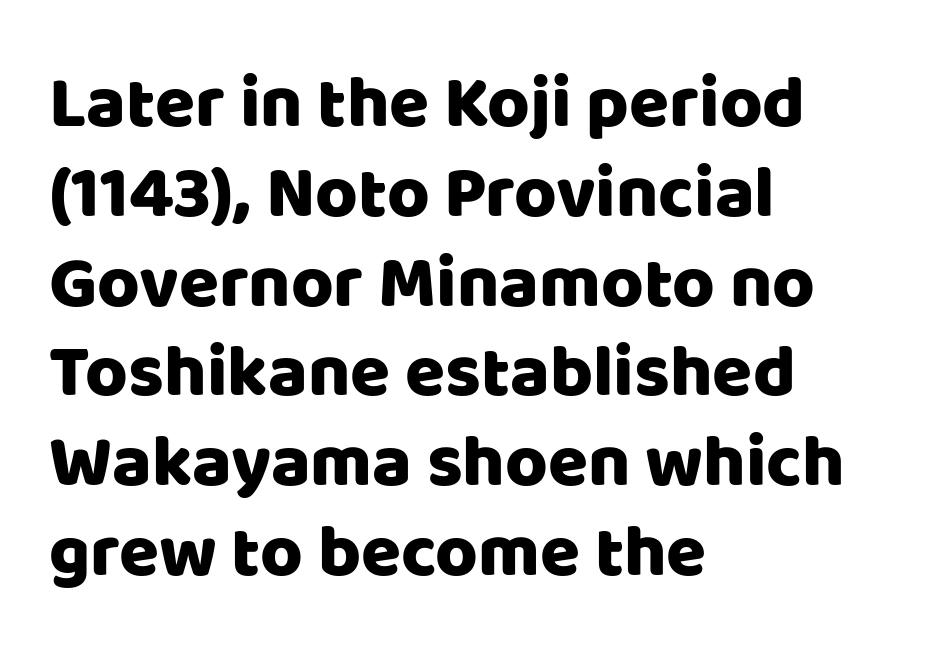
Q: Is the text italic (slanted)? A: No, it is upright.
Q: Is the typeface a serif or a sans-serif typeface? A: Sans-serif.
Q: Is the text underlined? A: No.
Q: How is the paragraph aligned? A: Left-aligned.
Q: Is the spacing between letters normal or unusually wide? A: Normal.
Q: Width (condensed, normal, or wide)? A: Normal.
Q: Stroke contrast? A: Low.
Q: x-height? A: Large.
Q: Monospaced? A: No.
